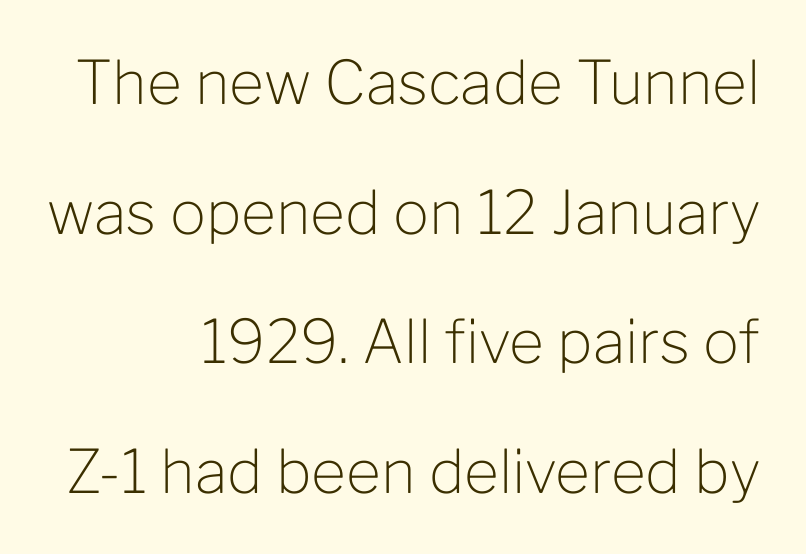
{"serif": "no", "italic": "no", "bold": "no", "weight": "light", "width": "normal", "stroke_contrast": "low", "x_height": "medium", "monospaced": "no", "underline": "no", "align": "right", "line_spacing": "loose", "line_spacing_ratio": 2.16, "letter_spacing": "normal", "letter_spacing_em": 0.0, "glyph_px": 60}
